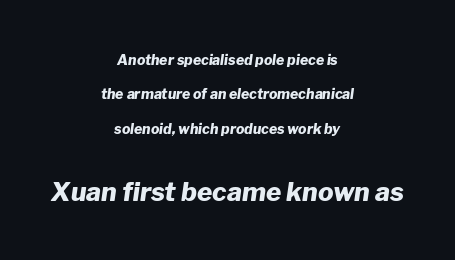
The image shows 26 px bold type, italic (leaning right); set centered, loose line spacing (2.46x), normal letter spacing, not underlined; the second (bottom) block is 1.86x larger.
